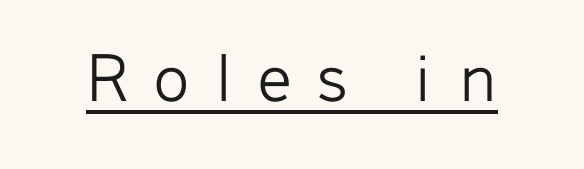
{"serif": "no", "italic": "no", "bold": "no", "weight": "light", "width": "normal", "stroke_contrast": "low", "x_height": "medium", "monospaced": "no", "underline": "yes", "letter_spacing": "wide", "letter_spacing_em": 0.35, "glyph_px": 74}
